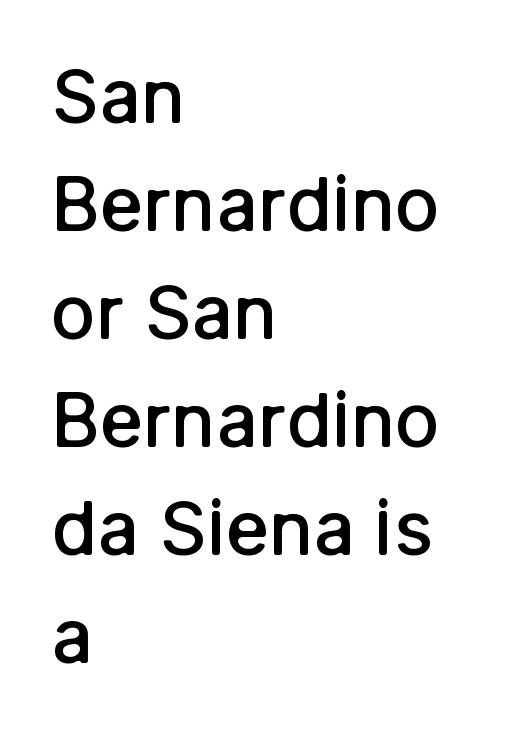
Q: Is the text bold? A: Semi-bold.
Q: Is the text italic (slanted)? A: No, it is upright.
Q: Is the typeface a serif or a sans-serif typeface? A: Sans-serif.
Q: Is the text underlined? A: No.
Q: How is the paragraph aligned? A: Left-aligned.
Q: Is the spacing between letters normal or unusually wide? A: Normal.
Q: Is the spacing between lines tight, normal or loose? A: Normal.
Q: Width (condensed, normal, or wide)? A: Normal.
Q: Stroke contrast? A: Low.
Q: x-height? A: Medium.
Q: Monospaced? A: No.
